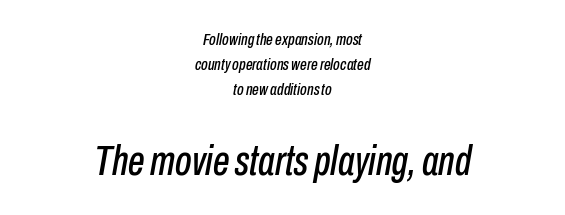
The image shows 42 px condensed type, italic (leaning right); set centered, normal line spacing (1.46x), normal letter spacing, not underlined; the second (bottom) block is 2.47x larger; low stroke contrast and a medium x-height.
